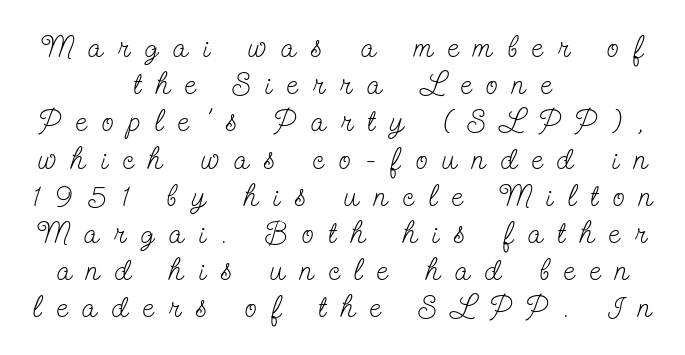
The image shows 31 px light, condensed serif type; set centered, line spacing 1.2x, unusually wide letter spacing (+0.49 em), not underlined; low stroke contrast and a small x-height.
